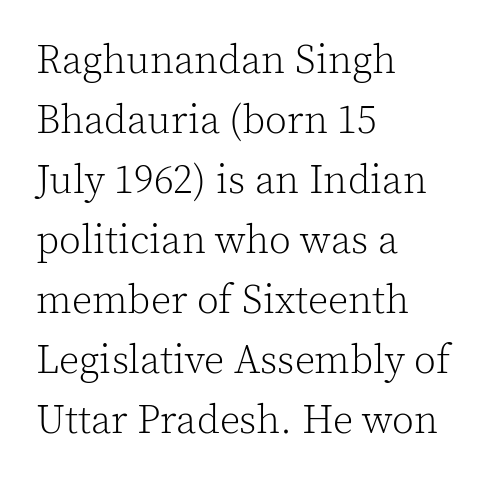
Leading matches the norm, producing a regular column. Classification — serif. Is the type heavy? It reads as light-to-regular instead. The face used here is proportionally spaced, like ordinary book or web type. The passage shown is not underscored anywhere.
